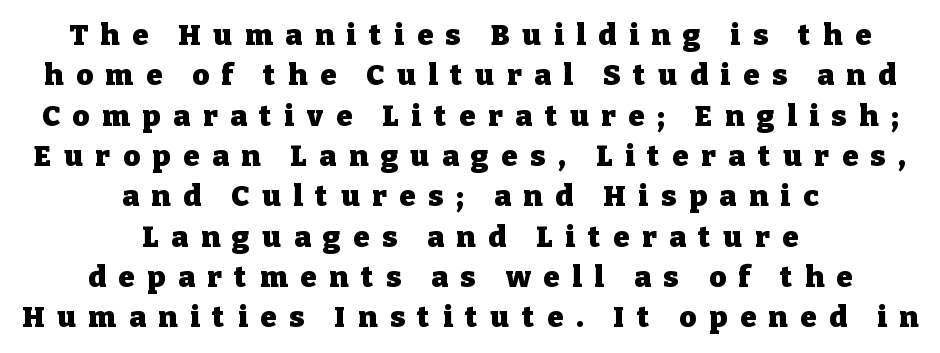
Q: Is the text bold? A: Yes.
Q: Is the text italic (slanted)? A: No, it is upright.
Q: Is the typeface a serif or a sans-serif typeface? A: Serif.
Q: Is the text underlined? A: No.
Q: How is the paragraph aligned? A: Centered.
Q: Is the spacing between letters normal or unusually wide? A: Unusually wide.
Q: Is the spacing between lines tight, normal or loose? A: Normal.
Q: Width (condensed, normal, or wide)? A: Normal.
Q: Stroke contrast? A: Low.
Q: x-height? A: Medium.
Q: Monospaced? A: No.
